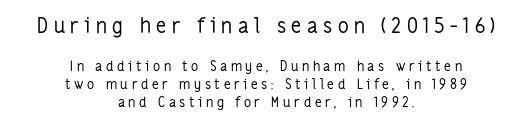
The image shows 21 px text type, upright; set centered, normal line spacing (1.26x), unusually wide letter spacing (+0.26 em), not underlined; the first (top) block is 1.5x larger.
